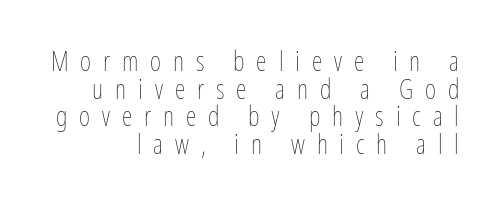
A typesetter would call this leading minimal, almost set solid. Do the letters lean? They stand straight. These glyphs show unthickened strokes, regular width or finer. The passage is arranged like a letterhead date or caption credit — flush right.
